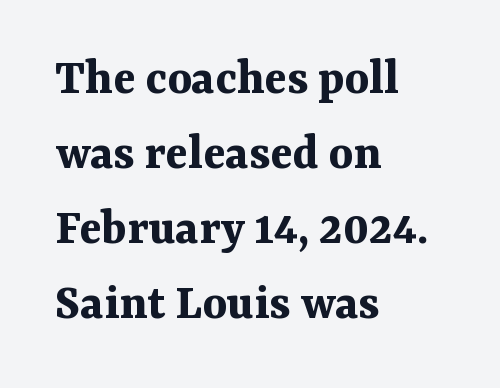
The designer left line spacing at the default. Students, note that the glyphs here touch the page at normal intervals. Stroke thickness is high; the sample reads as a true bold. A typesetter would label this face a serif.
